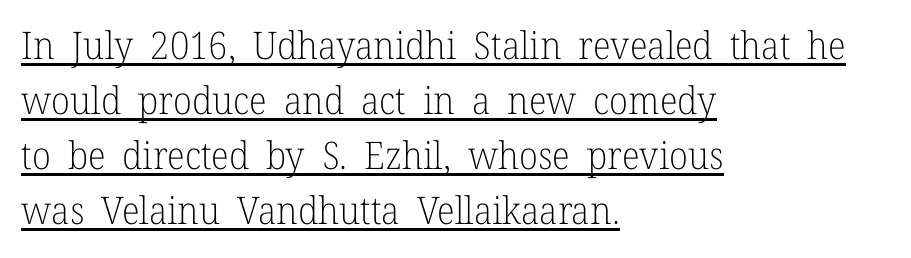
{"serif": "yes", "italic": "no", "bold": "no", "weight": "light", "width": "normal", "stroke_contrast": "low", "x_height": "medium", "monospaced": "no", "underline": "yes", "align": "left", "line_spacing": "normal", "line_spacing_ratio": 1.45, "letter_spacing": "normal", "letter_spacing_em": 0.0, "glyph_px": 38}
